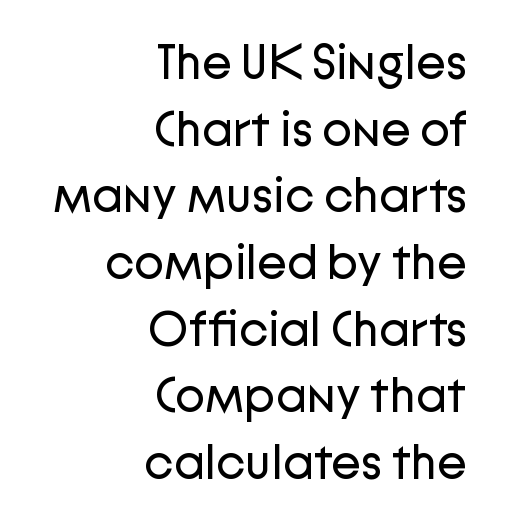
{"serif": "no", "italic": "no", "bold": "no", "weight": "regular", "width": "normal", "stroke_contrast": "low", "x_height": "medium", "monospaced": "no", "underline": "no", "align": "right", "line_spacing": "normal", "line_spacing_ratio": 1.36, "letter_spacing": "normal", "letter_spacing_em": 0.0, "glyph_px": 49}
